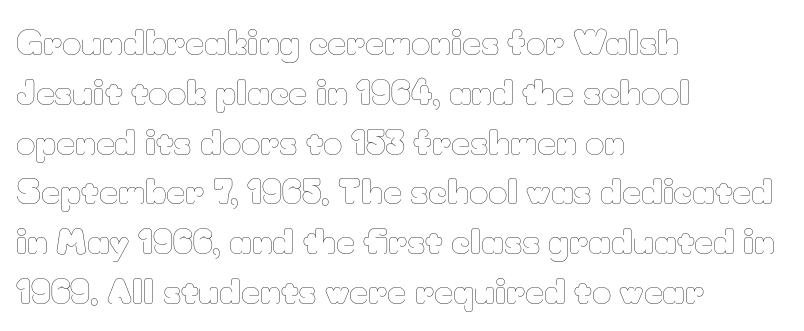
Q: Is the text bold? A: No.
Q: Is the text italic (slanted)? A: No, it is upright.
Q: Is the text underlined? A: No.
Q: How is the paragraph aligned? A: Left-aligned.
Q: Is the spacing between letters normal or unusually wide? A: Normal.
Q: Is the spacing between lines tight, normal or loose? A: Normal.
Q: Width (condensed, normal, or wide)? A: Normal.
Q: Stroke contrast? A: Low.
Q: x-height? A: Small.
Q: Monospaced? A: No.
